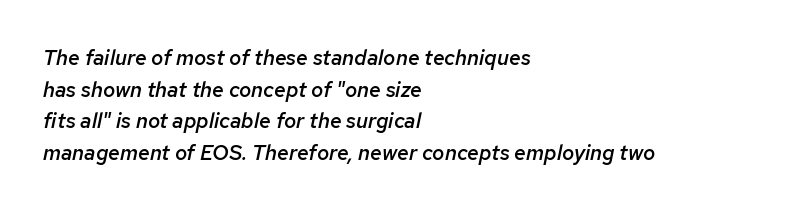
{"italic": "yes", "lean": "right", "slant_degrees": 12, "bold": "semi", "underline": "no", "align": "left", "line_spacing": "normal", "line_spacing_ratio": 1.51, "letter_spacing": "normal", "letter_spacing_em": 0.0, "glyph_px": 21}
